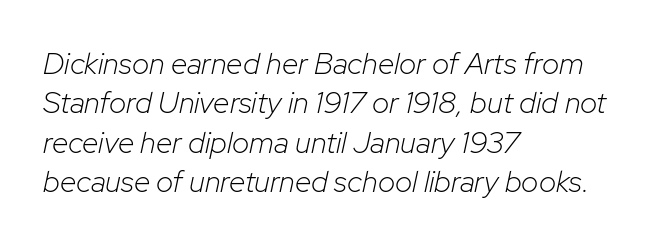
The image shows 30 px light type, italic (leaning right); set left-aligned, normal line spacing (1.31x), normal letter spacing, not underlined; low stroke contrast and a medium x-height.
